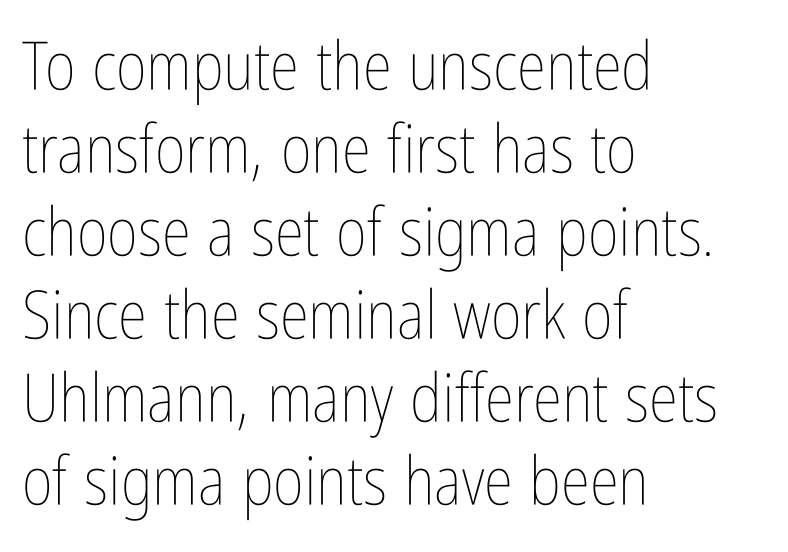
Q: Is the text bold? A: No.
Q: Is the text italic (slanted)? A: No, it is upright.
Q: Is the text underlined? A: No.
Q: How is the paragraph aligned? A: Left-aligned.
Q: Is the spacing between letters normal or unusually wide? A: Normal.
Q: Width (condensed, normal, or wide)? A: Condensed.
Q: Stroke contrast? A: Low.
Q: x-height? A: Medium.
Q: Monospaced? A: No.
